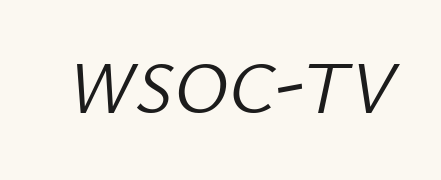
Q: Is the text bold? A: No.
Q: Is the text italic (slanted)? A: Yes, it leans right by about 12 degrees.
Q: Is the text underlined? A: No.
Q: Is the spacing between letters normal or unusually wide? A: Normal.
Q: Width (condensed, normal, or wide)? A: Normal.
Q: Stroke contrast? A: Low.
Q: x-height? A: Small.
Q: Monospaced? A: No.
